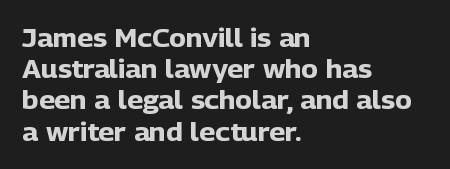
The image shows 25 px bold type, upright; set left-aligned, normal line spacing (1.25x), normal letter spacing, not underlined.
